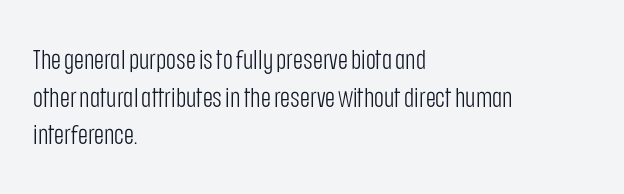
{"italic": "no", "bold": "no", "underline": "no", "align": "left", "line_spacing": "normal", "line_spacing_ratio": 1.39, "letter_spacing": "normal", "letter_spacing_em": 0.0, "glyph_px": 27}
